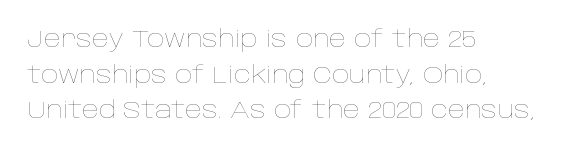
{"italic": "no", "bold": "no", "underline": "no", "align": "left", "line_spacing": "normal", "line_spacing_ratio": 1.48, "letter_spacing": "normal", "letter_spacing_em": 0.0, "glyph_px": 24}
